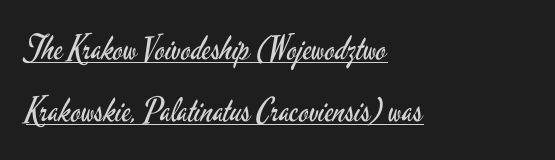
The letterforms sit at book weight or below. A baseline rule has been typeset under these characters. This rendering employs a face without finishing strokes, i.e., a sans-serif. A typesetter would call this zero additional tracking.
